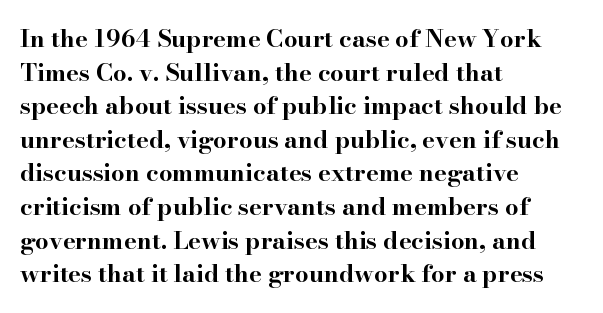
{"italic": "no", "bold": "yes", "underline": "no", "align": "left", "line_spacing": "normal", "line_spacing_ratio": 1.4, "letter_spacing": "normal", "letter_spacing_em": 0.0, "glyph_px": 24}
